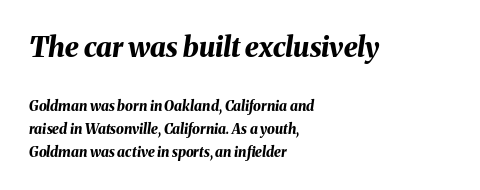
{"italic": "yes", "lean": "right", "slant_degrees": 8, "bold": "yes", "weight": "bold", "width": "normal", "stroke_contrast": "medium", "x_height": "medium", "monospaced": "no", "underline": "no", "align": "left", "line_spacing": "normal", "line_spacing_ratio": 1.63, "letter_spacing": "normal", "letter_spacing_em": 0.0, "larger_block": "first", "size_ratio": 2.0, "glyph_px": 28}
